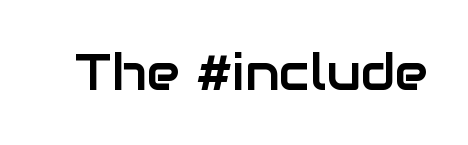
Q: Is the text italic (slanted)? A: No, it is upright.
Q: Is the typeface a serif or a sans-serif typeface? A: Sans-serif.
Q: Is the text underlined? A: No.
Q: Is the spacing between letters normal or unusually wide? A: Normal.
Q: Width (condensed, normal, or wide)? A: Normal.
Q: Stroke contrast? A: Low.
Q: x-height? A: Medium.
Q: Monospaced? A: No.
